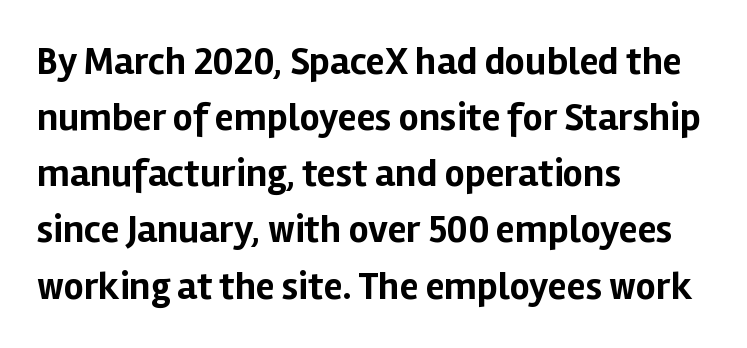
The image shows 39 px bold sans-serif type, upright; set left-aligned, normal line spacing (1.44x), normal letter spacing, not underlined; low stroke contrast and a medium x-height.
